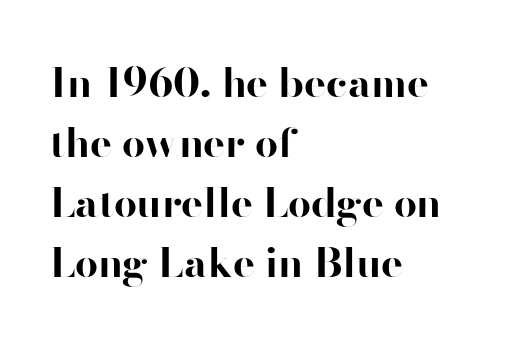
Q: Is the text bold? A: Yes.
Q: Is the text italic (slanted)? A: No, it is upright.
Q: Is the typeface a serif or a sans-serif typeface? A: Sans-serif.
Q: Is the text underlined? A: No.
Q: How is the paragraph aligned? A: Left-aligned.
Q: Is the spacing between letters normal or unusually wide? A: Normal.
Q: Is the spacing between lines tight, normal or loose? A: Normal.
Q: Width (condensed, normal, or wide)? A: Normal.
Q: Stroke contrast? A: High.
Q: x-height? A: Small.
Q: Monospaced? A: No.
